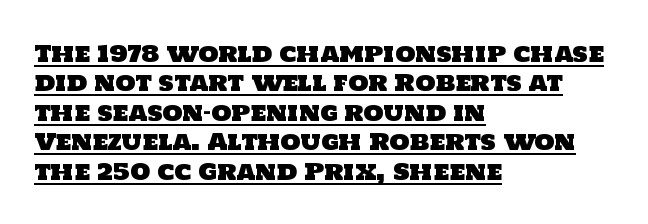
The image shows 23 px text type; set left-aligned, normal line spacing (1.28x), normal letter spacing, underlined.
